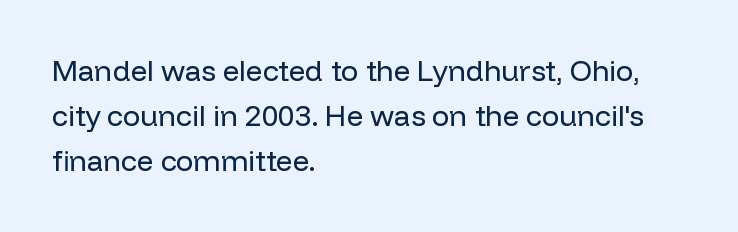
The image shows 29 px regular-weight sans-serif type, upright; set left-aligned, normal line spacing (1.56x), normal letter spacing, not underlined; low stroke contrast and a medium x-height.
